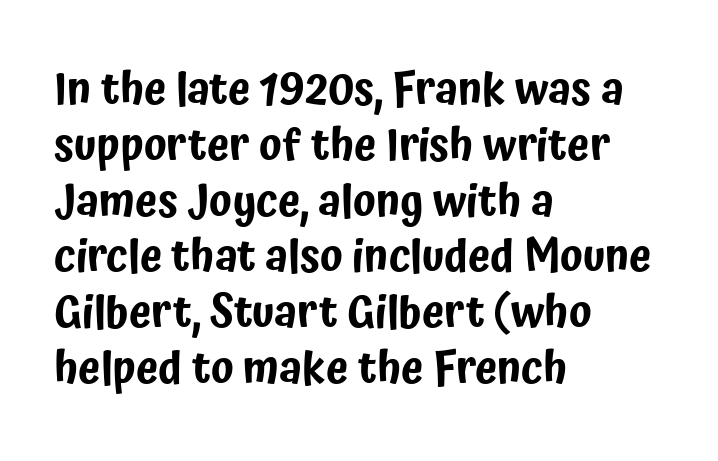
The image shows 45 px condensed sans-serif type, upright; set left-aligned, line spacing 1.24x, normal letter spacing, not underlined; low stroke contrast and a medium x-height.
